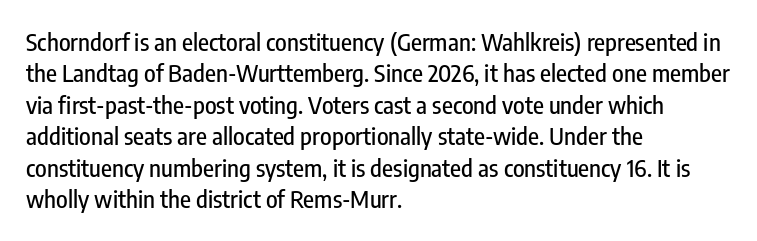
{"italic": "no", "underline": "no", "align": "left", "line_spacing": "normal", "line_spacing_ratio": 1.31, "letter_spacing": "normal", "letter_spacing_em": 0.0, "glyph_px": 24}
